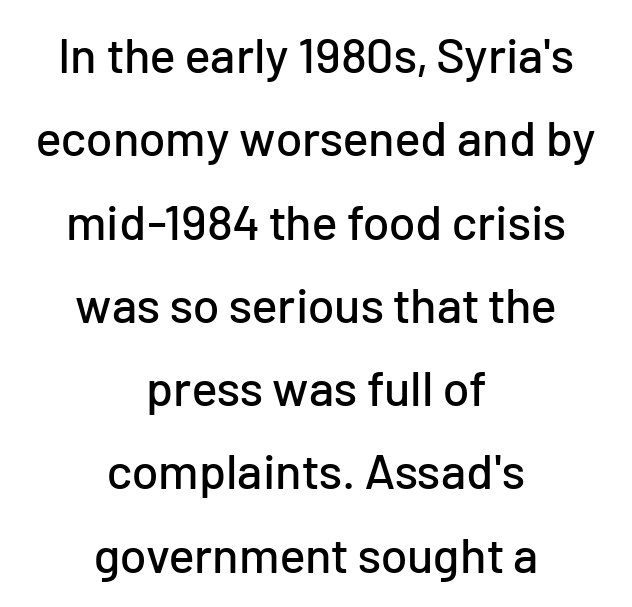
Regular leading. Horizontal alignment here is central, giving a formal, balanced look. Students, note that the glyphs here touch the page at normal intervals. A typesetter would call this proportional, since set widths differ per character. Designer's note — italics off, roman on. Lines of text with bare space underneath.
